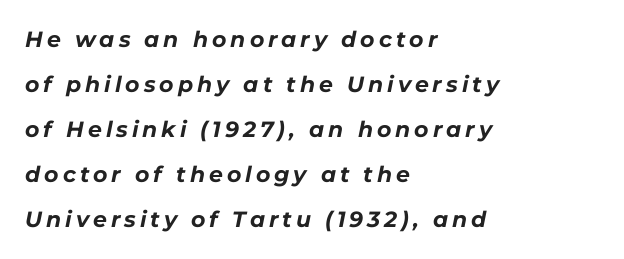
{"italic": "yes", "lean": "right", "slant_degrees": 11, "bold": "yes", "underline": "no", "align": "left", "line_spacing": "loose", "line_spacing_ratio": 2.05, "glyph_px": 22}
